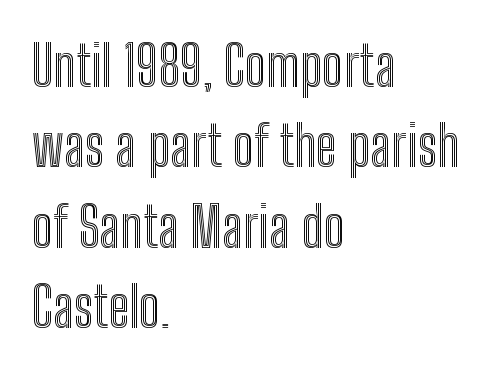
The image shows 55 px condensed type, upright; set left-aligned, normal line spacing (1.46x), normal letter spacing, not underlined; a medium x-height.
